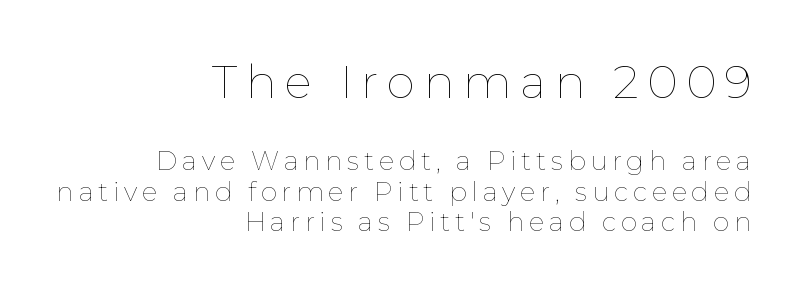
These lines are set flush right with a ragged left edge. Weight: regular or lighter. The specimen omits any rule beneath the text block's lines. When letters stand straight like this, we call the style roman or upright. You get the large type first, then a drop to smaller type.
